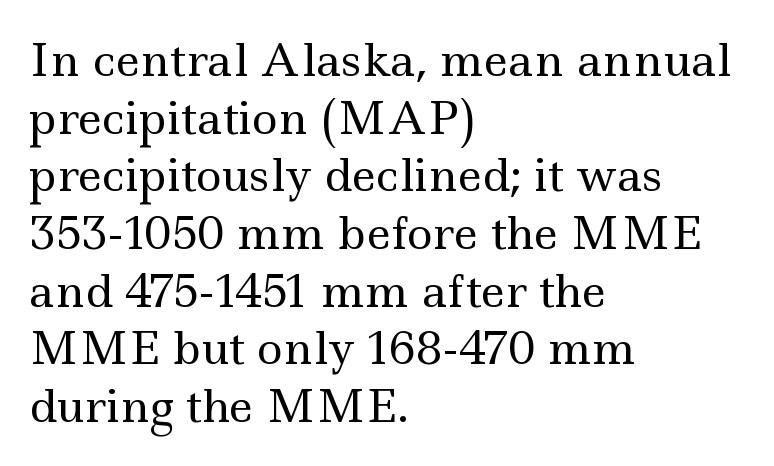
{"serif": "yes", "italic": "no", "bold": "no", "weight": "regular", "width": "wide", "x_height": "small", "monospaced": "no", "underline": "no", "align": "left", "line_spacing": "normal", "line_spacing_ratio": 1.31, "letter_spacing": "normal", "letter_spacing_em": 0.0, "glyph_px": 44}
